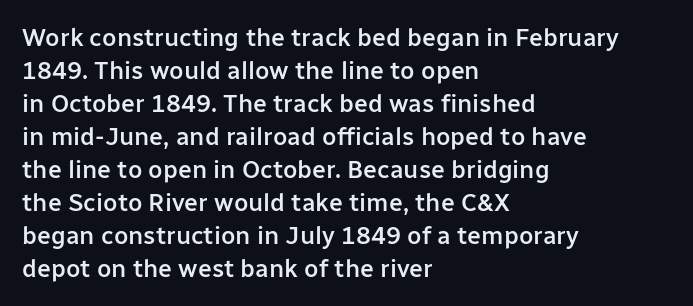
Is the letter spacing exaggerated? No — it looks like the ordinary default. The text block is weighted toward the left margin, trailing off unevenly rightward. Anything drawn beneath the words? Only blank space. The passage shown stacks its lines at a standard gap.
